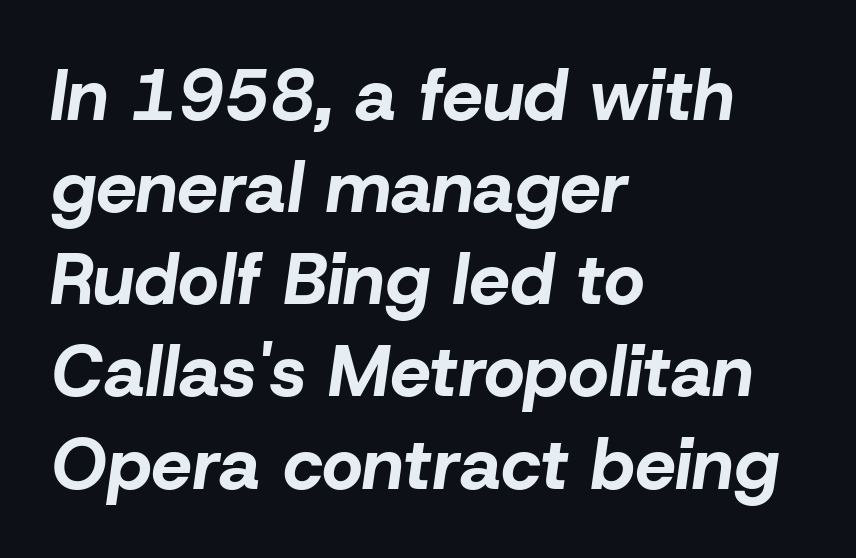
A typesetter would call this zero additional tracking. Yep, that's italic — everything's leaning. Is this a fixed-width face? No — the glyphs have proportional, varying widths. The gap between lines stays unmarked. Compared with typical paragraphs, the rows here are spaced about the same. Notice how the passage keeps a crisp vertical edge on the left only.
